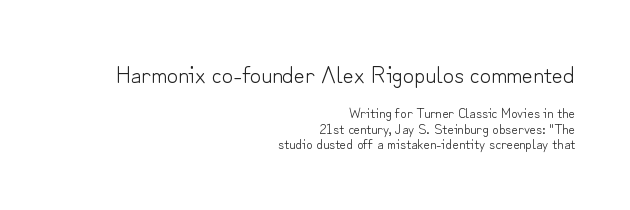
Q: Is the text bold? A: No.
Q: Is the text italic (slanted)? A: No, it is upright.
Q: Is the text underlined? A: No.
Q: How is the paragraph aligned? A: Right-aligned.
Q: Is the spacing between letters normal or unusually wide? A: Normal.
Q: Is the spacing between lines tight, normal or loose? A: Tight.
Q: Which block of text is set in a larger size, the first (top) or the second (bottom)? A: The first (top) one.
